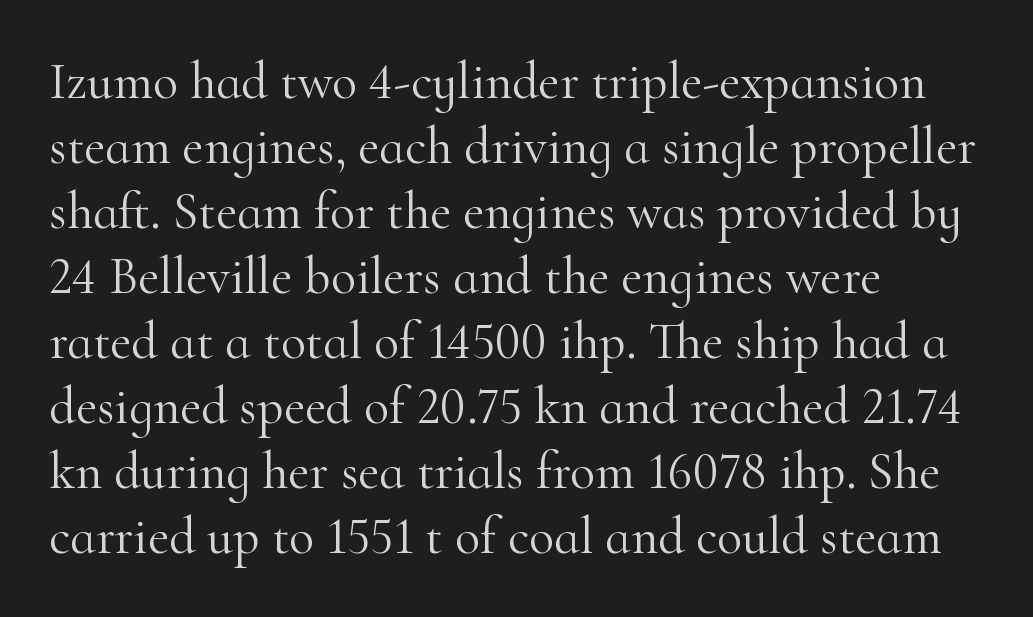
The image shows 52 px light serif type, upright; set left-aligned, normal line spacing (1.25x), normal letter spacing, not underlined; high stroke contrast and a small x-height.
